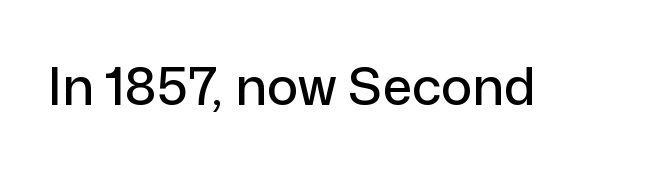
The image shows 52 px sans-serif type, upright; set normal letter spacing, not underlined; low stroke contrast and a medium x-height.
